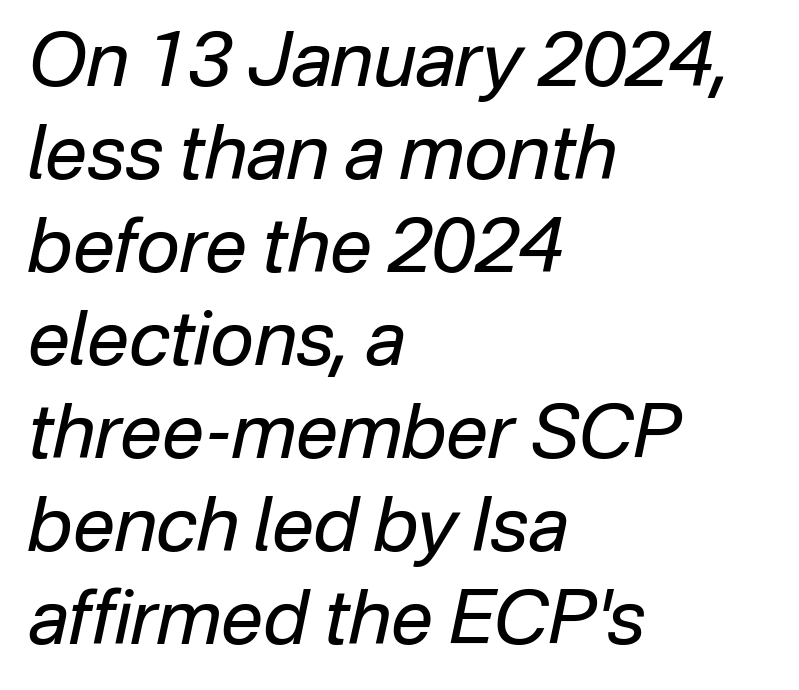
{"italic": "yes", "lean": "right", "slant_degrees": 12, "bold": "no", "weight": "regular", "width": "normal", "stroke_contrast": "low", "x_height": "medium", "monospaced": "no", "underline": "no", "align": "left", "line_spacing_ratio": 1.24, "letter_spacing": "normal", "letter_spacing_em": 0.0, "glyph_px": 75}
